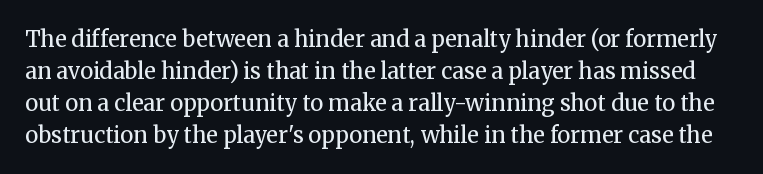
{"italic": "no", "bold": "no", "underline": "no", "line_spacing": "normal", "line_spacing_ratio": 1.45, "letter_spacing": "normal", "letter_spacing_em": 0.0, "glyph_px": 22}
